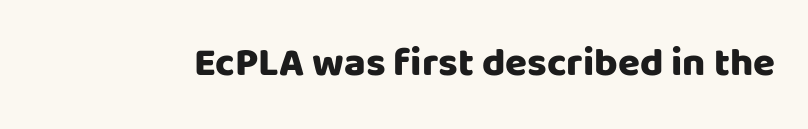
The image shows 40 px heavy sans-serif type, upright; set normal letter spacing, not underlined; low stroke contrast and a large x-height.
